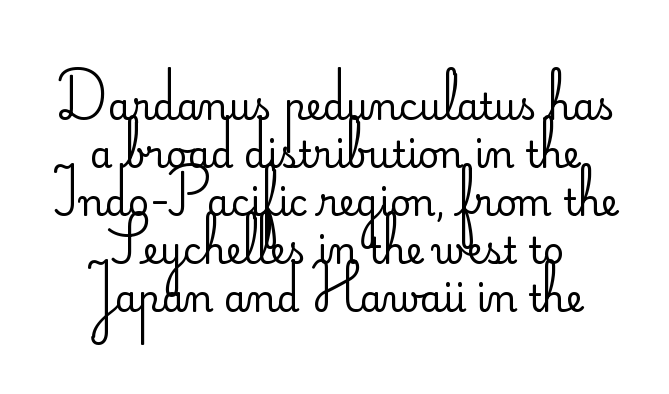
The line texture is even and compact thanks to regular tracking. The weight tops out at a normal text grade. Nobody drew a line under any word here. Looks like regular typesetting: each glyph gets only the width it needs. Every character sits straight up, as roman type does.
